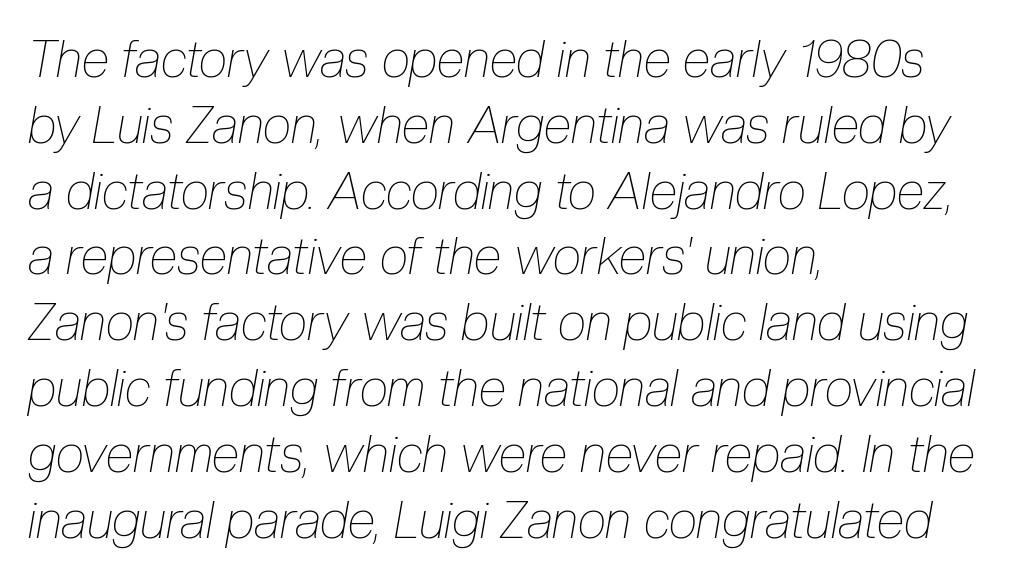
Here the designer chose a conventional face with non-uniform glyph widths. Anything drawn beneath the words? Only blank space. Heaviness? Minimal to ordinary, like unemphasized prose. Successive baselines arrive at the customary interval.
